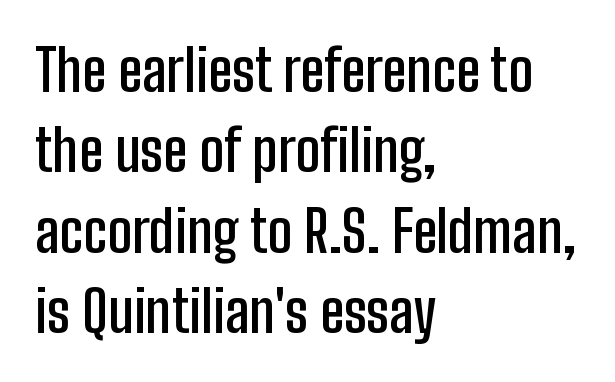
{"serif": "no", "italic": "no", "bold": "semi", "weight": "semibold", "width": "condensed", "stroke_contrast": "low", "x_height": "medium", "monospaced": "no", "underline": "no", "align": "left", "line_spacing": "normal", "line_spacing_ratio": 1.41, "letter_spacing": "normal", "letter_spacing_em": 0.0, "glyph_px": 57}
